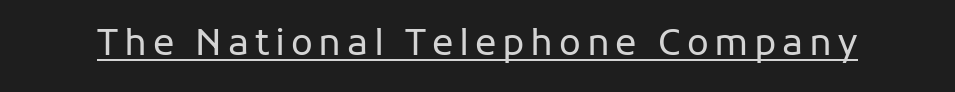
Think of a printed novel: that variable character pitch is what you see here. Summary of weight: not heavy and not bold. Underline: present. Serif or sans? Sans — the stroke terminals are bare.
